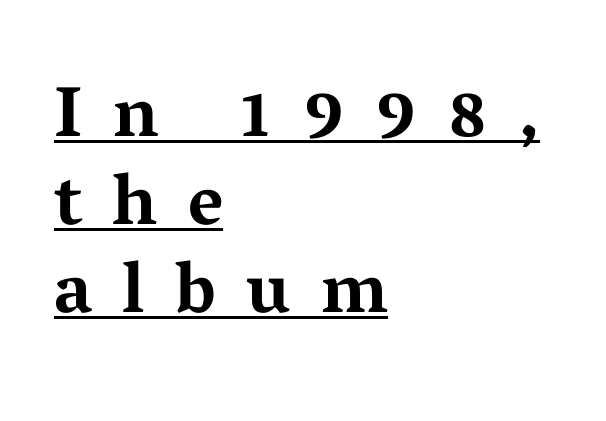
The image shows 72 px bold, wide serif type, upright; set left-aligned, line spacing 1.22x, unusually wide letter spacing (+0.42 em), underlined; medium stroke contrast and a medium x-height.
